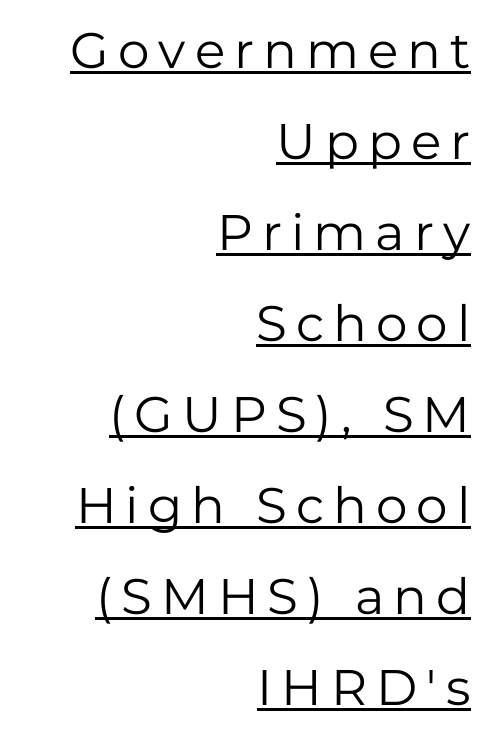
The image shows 50 px regular-weight sans-serif type, upright; set right-aligned, line spacing 1.82x, underlined; low stroke contrast and a medium x-height.
